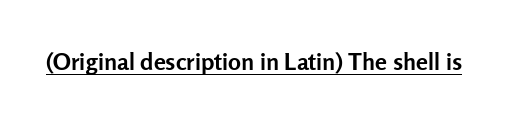
{"italic": "no", "bold": "yes", "underline": "yes", "letter_spacing": "normal", "letter_spacing_em": 0.0, "glyph_px": 24}
